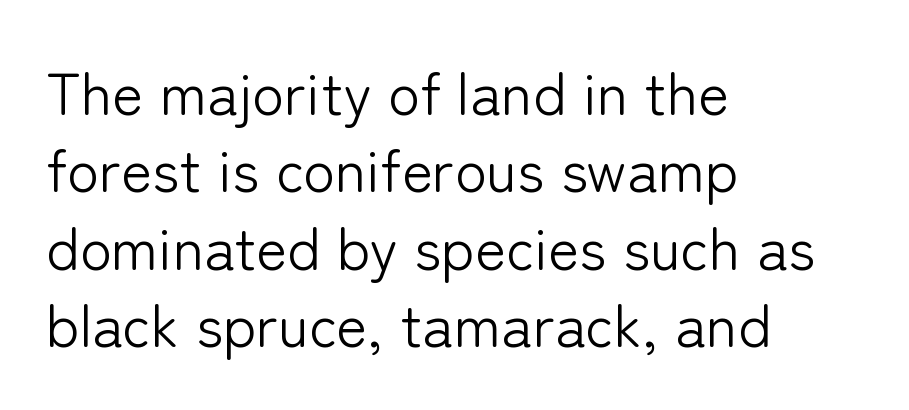
Q: Is the text bold? A: No.
Q: Is the text italic (slanted)? A: No, it is upright.
Q: Is the typeface a serif or a sans-serif typeface? A: Sans-serif.
Q: Is the text underlined? A: No.
Q: How is the paragraph aligned? A: Left-aligned.
Q: Is the spacing between letters normal or unusually wide? A: Normal.
Q: Is the spacing between lines tight, normal or loose? A: Normal.
Q: Width (condensed, normal, or wide)? A: Normal.
Q: Stroke contrast? A: Low.
Q: x-height? A: Medium.
Q: Monospaced? A: No.
